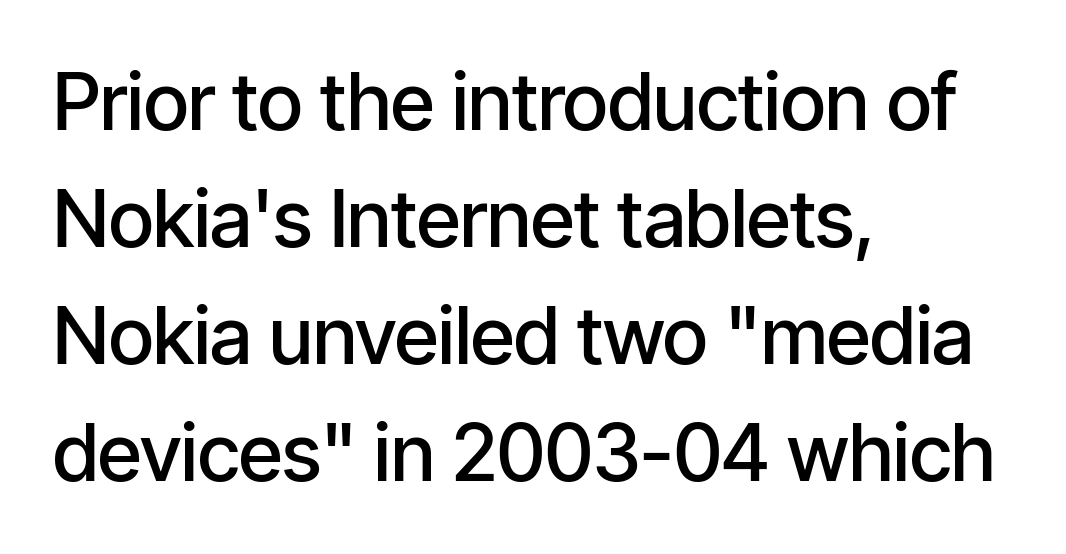
The image shows 79 px semibold, condensed sans-serif type, upright; set left-aligned, normal line spacing (1.48x), normal letter spacing, not underlined; low stroke contrast and a medium x-height.
